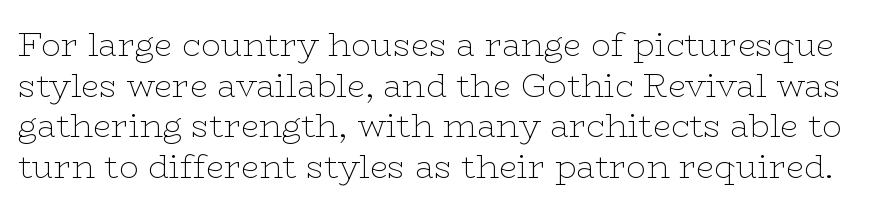
{"serif": "yes", "italic": "no", "bold": "no", "weight": "thin", "width": "wide", "stroke_contrast": "low", "x_height": "medium", "monospaced": "no", "underline": "no", "line_spacing_ratio": 1.23, "letter_spacing": "normal", "letter_spacing_em": 0.0, "glyph_px": 33}
